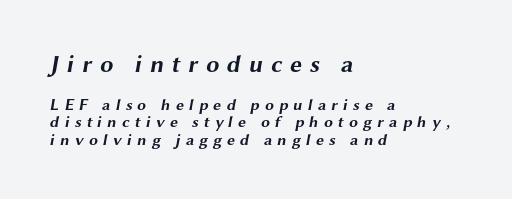
{"bold": "yes", "underline": "no", "align": "left", "line_spacing": "tight", "line_spacing_ratio": 1.08, "letter_spacing": "wide", "letter_spacing_em": 0.32, "larger_block": "first", "size_ratio": 1.5, "glyph_px": 24}
